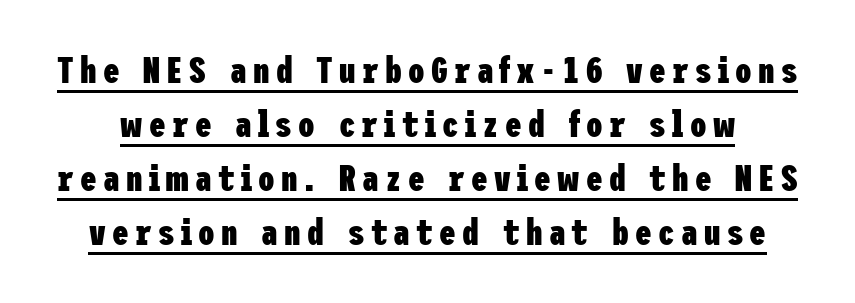
The image shows 37 px heavy, condensed sans-serif type, upright; set normal line spacing (1.46x), underlined; low stroke contrast and a medium x-height.
